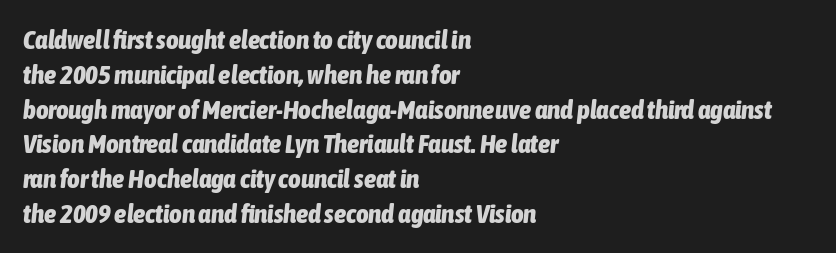
{"italic": "yes", "lean": "right", "slant_degrees": 6, "bold": "yes", "underline": "no", "align": "left", "line_spacing": "normal", "line_spacing_ratio": 1.29, "letter_spacing": "normal", "letter_spacing_em": 0.0, "glyph_px": 27}
